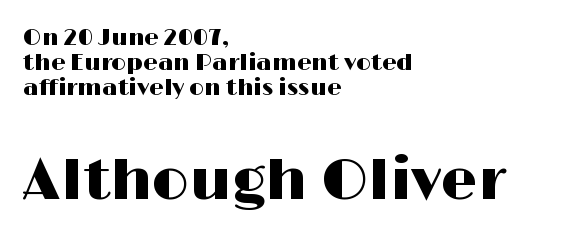
{"serif": "no", "italic": "no", "width": "wide", "stroke_contrast": "high", "x_height": "medium", "monospaced": "no", "underline": "no", "align": "left", "line_spacing": "tight", "line_spacing_ratio": 1.08, "letter_spacing": "normal", "letter_spacing_em": 0.0, "larger_block": "second", "size_ratio": 2.52, "glyph_px": 58}
